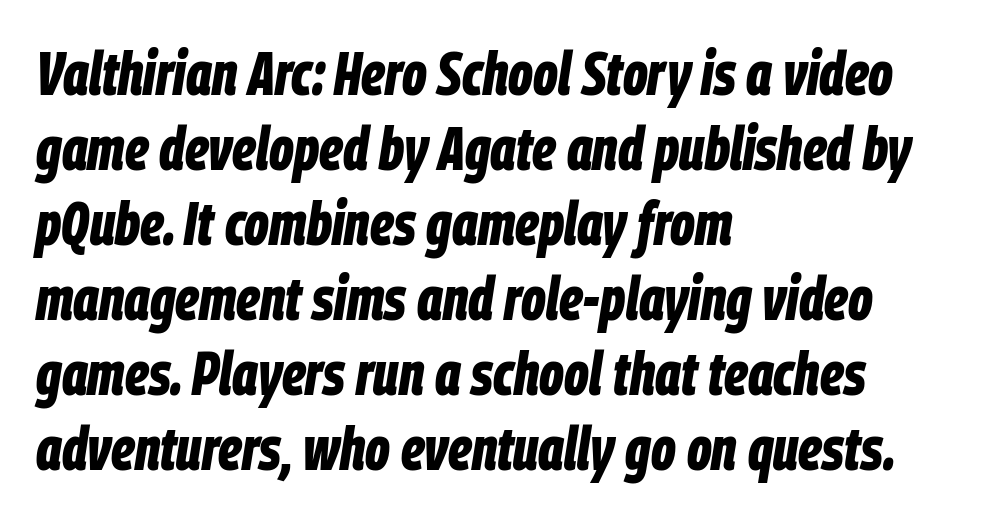
{"italic": "yes", "lean": "right", "slant_degrees": 9, "bold": "yes", "weight": "bold", "width": "condensed", "stroke_contrast": "low", "x_height": "large", "monospaced": "no", "underline": "no", "align": "left", "line_spacing": "normal", "line_spacing_ratio": 1.25, "letter_spacing": "normal", "letter_spacing_em": 0.0, "glyph_px": 60}
